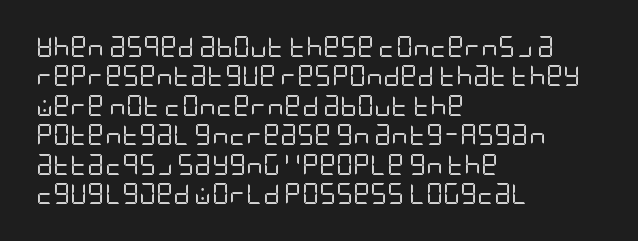
{"italic": "no", "bold": "no", "underline": "no", "align": "left", "line_spacing": "normal", "line_spacing_ratio": 1.4, "letter_spacing": "normal", "letter_spacing_em": 0.0, "glyph_px": 21}
